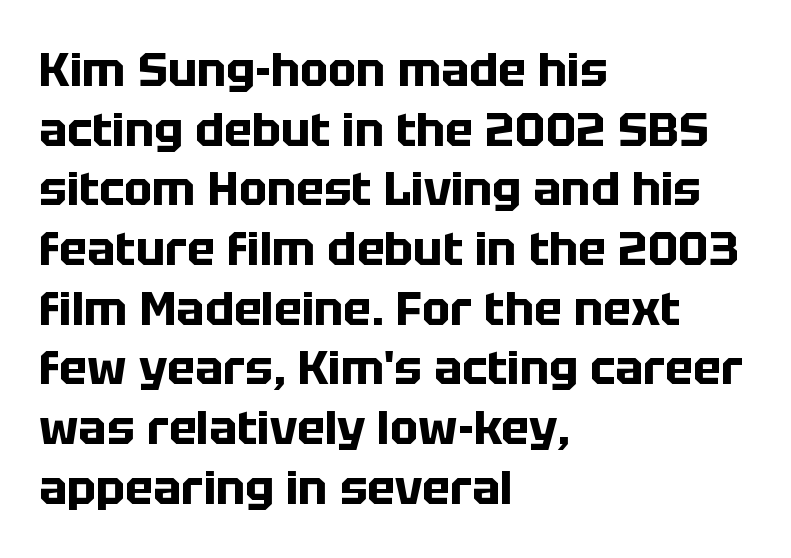
{"serif": "no", "italic": "no", "bold": "yes", "weight": "bold", "width": "normal", "stroke_contrast": "low", "x_height": "large", "monospaced": "no", "underline": "no", "align": "left", "line_spacing": "normal", "line_spacing_ratio": 1.27, "letter_spacing": "normal", "letter_spacing_em": 0.0, "glyph_px": 47}
